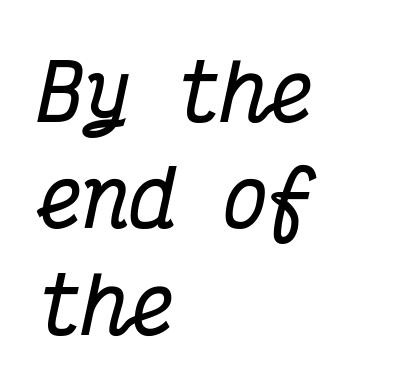
The image shows 77 px bold, condensed serif type, italic (leaning right), monospaced; set left-aligned, normal line spacing (1.38x), normal letter spacing, not underlined; medium stroke contrast and a medium x-height.
